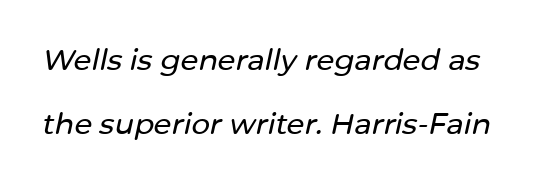
You could fit nearly another row in the gap between these rows. Letter spacing: default. Rendered with sloped, italic letterforms. Spacing verdict: proportional, widths tailored to each character. Just letters on the line, the space beneath them empty.
